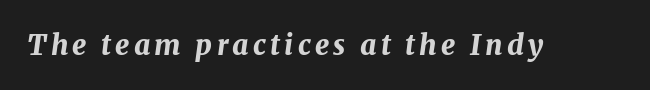
Q: Is the text bold? A: Yes.
Q: Is the text italic (slanted)? A: Yes, it leans right by about 8 degrees.
Q: Is the text underlined? A: No.
Q: Width (condensed, normal, or wide)? A: Normal.
Q: Stroke contrast? A: Medium.
Q: x-height? A: Medium.
Q: Monospaced? A: No.
